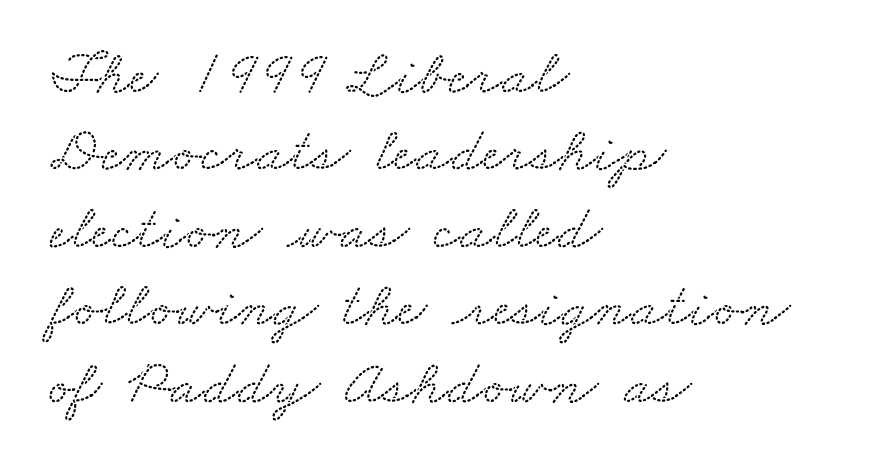
No extra tracking has been applied to these lines. Lines of text with bare space underneath. One-word summary of the alignment: left. A typesetter would call this proportional, since set widths differ per character.
